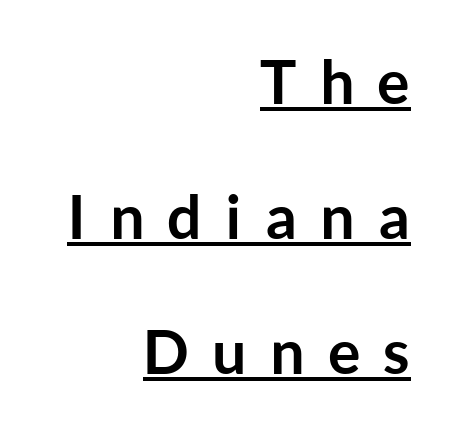
{"serif": "no", "italic": "no", "bold": "yes", "weight": "semibold", "width": "normal", "stroke_contrast": "low", "x_height": "medium", "monospaced": "no", "underline": "yes", "align": "right", "line_spacing": "loose", "line_spacing_ratio": 2.21, "letter_spacing": "wide", "letter_spacing_em": 0.38, "glyph_px": 61}
